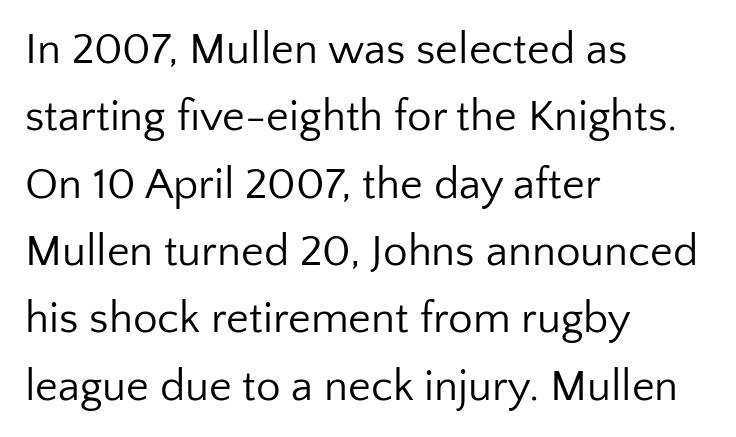
Q: Is the text bold? A: No.
Q: Is the text italic (slanted)? A: No, it is upright.
Q: Is the typeface a serif or a sans-serif typeface? A: Sans-serif.
Q: Is the text underlined? A: No.
Q: How is the paragraph aligned? A: Left-aligned.
Q: Is the spacing between letters normal or unusually wide? A: Normal.
Q: Is the spacing between lines tight, normal or loose? A: Normal.
Q: Width (condensed, normal, or wide)? A: Normal.
Q: Stroke contrast? A: Low.
Q: x-height? A: Medium.
Q: Monospaced? A: No.
